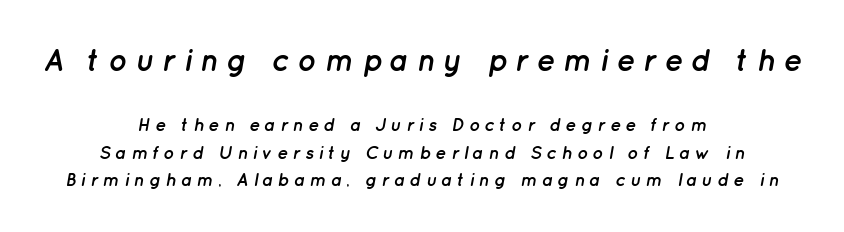
Q: Is the text bold? A: Yes.
Q: Is the text italic (slanted)? A: Yes, it leans right by about 12 degrees.
Q: Is the text underlined? A: No.
Q: How is the paragraph aligned? A: Centered.
Q: Is the spacing between letters normal or unusually wide? A: Unusually wide.
Q: Is the spacing between lines tight, normal or loose? A: Normal.
Q: Which block of text is set in a larger size, the first (top) or the second (bottom)? A: The first (top) one.
Q: Width (condensed, normal, or wide)? A: Normal.
Q: Stroke contrast? A: Low.
Q: x-height? A: Medium.
Q: Monospaced? A: No.
